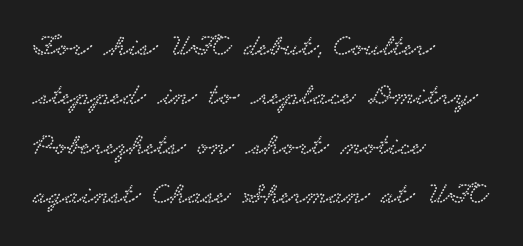
{"width": "wide", "stroke_contrast": "low", "x_height": "small", "monospaced": "no", "underline": "no", "align": "left", "line_spacing": "normal", "line_spacing_ratio": 1.59, "letter_spacing": "normal", "letter_spacing_em": 0.0, "glyph_px": 31}
